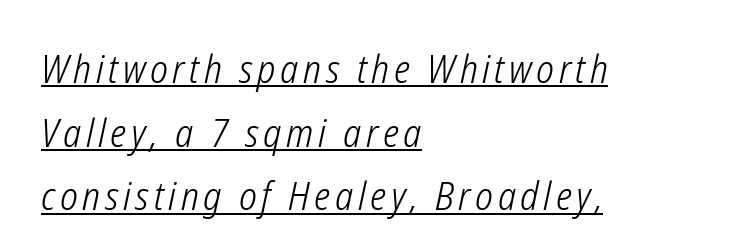
The image shows 39 px light, condensed type, italic (leaning right); set left-aligned, normal line spacing (1.63x), underlined; low stroke contrast and a medium x-height.
